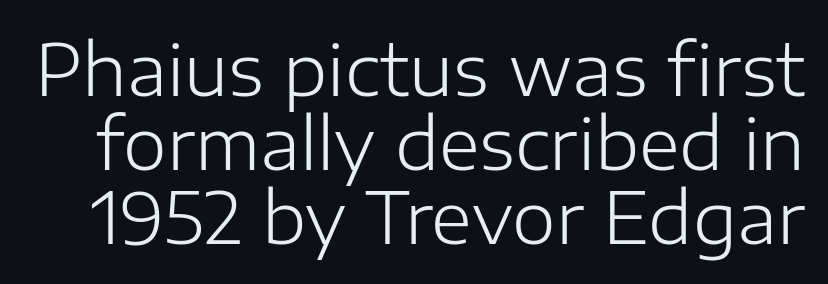
The image shows 70 px light sans-serif type, upright; set tight line spacing (1.06x), normal letter spacing, not underlined; low stroke contrast and a medium x-height.
